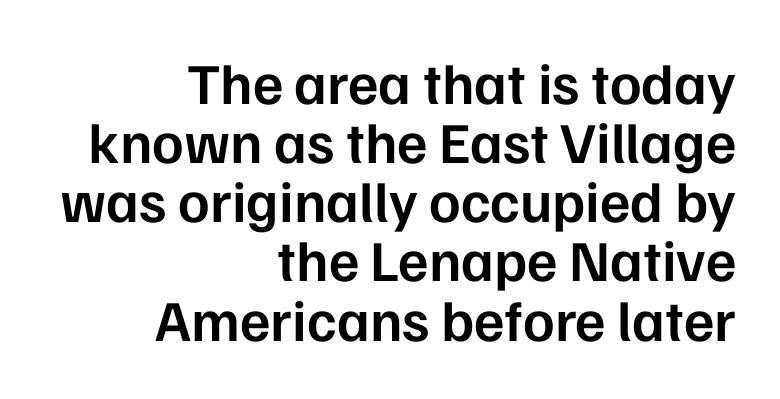
Q: Is the text bold? A: Semi-bold.
Q: Is the text italic (slanted)? A: No, it is upright.
Q: Is the typeface a serif or a sans-serif typeface? A: Sans-serif.
Q: Is the text underlined? A: No.
Q: How is the paragraph aligned? A: Right-aligned.
Q: Is the spacing between letters normal or unusually wide? A: Normal.
Q: Is the spacing between lines tight, normal or loose? A: Tight.
Q: Width (condensed, normal, or wide)? A: Normal.
Q: Stroke contrast? A: Low.
Q: x-height? A: Medium.
Q: Monospaced? A: No.
